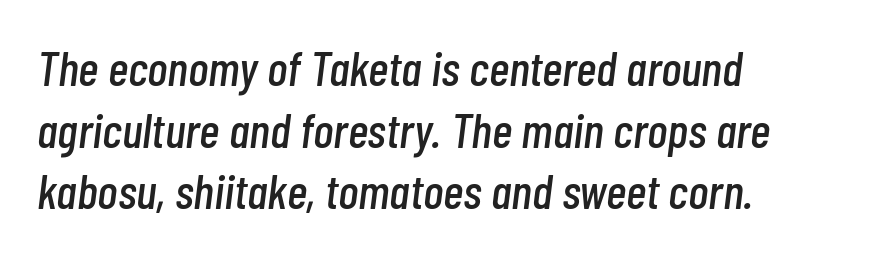
The image shows 49 px condensed type, italic (leaning right); set left-aligned, normal line spacing (1.26x), normal letter spacing, not underlined; low stroke contrast and a medium x-height.
